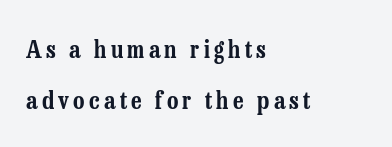
The image shows 25 px text type, upright; set left-aligned, loose line spacing (2.05x), not underlined.
